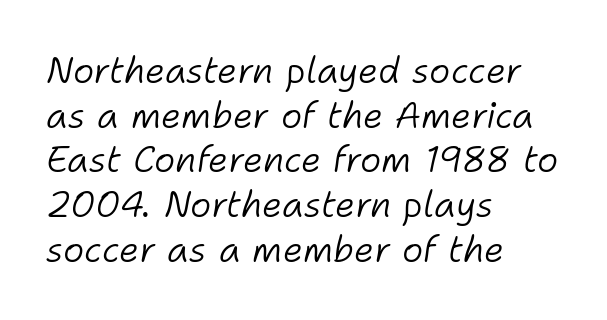
The image shows 36 px light type, italic (leaning right); set left-aligned, line spacing 1.24x, normal letter spacing, not underlined; low stroke contrast and a medium x-height.
